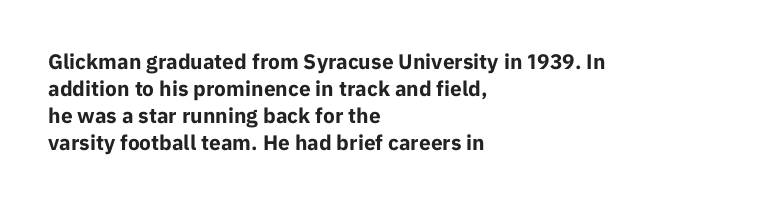
The image shows 21 px bold type, upright; set left-aligned, normal line spacing (1.29x), normal letter spacing, not underlined.
